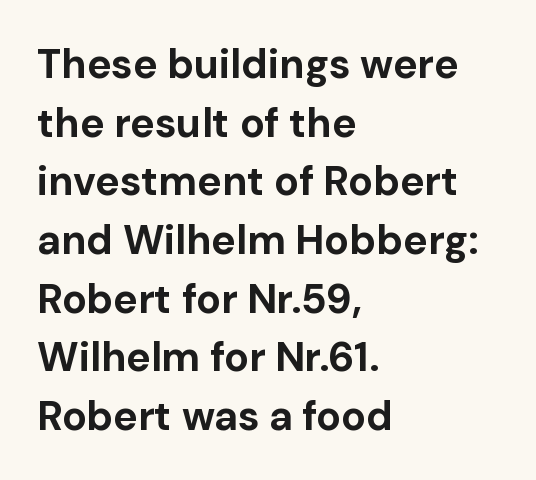
Q: Is the text bold? A: Yes.
Q: Is the text italic (slanted)? A: No, it is upright.
Q: Is the typeface a serif or a sans-serif typeface? A: Sans-serif.
Q: Is the text underlined? A: No.
Q: How is the paragraph aligned? A: Left-aligned.
Q: Is the spacing between letters normal or unusually wide? A: Normal.
Q: Is the spacing between lines tight, normal or loose? A: Normal.
Q: Width (condensed, normal, or wide)? A: Normal.
Q: Stroke contrast? A: Low.
Q: x-height? A: Medium.
Q: Monospaced? A: No.
